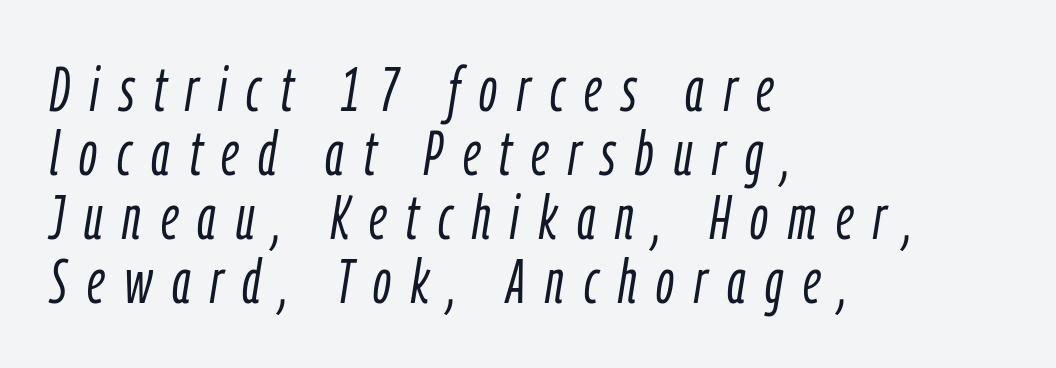
Descender tails drop into unmarked territory. In terms of letterspacing, this is a distinctly airy, spread setting. Letters have the restrained weight of plain body copy at most. Notice how the stems are inclined rather than vertical — that's the hallmark of italics. A student would call this left alignment; a typographer would say flush left, rag right.
